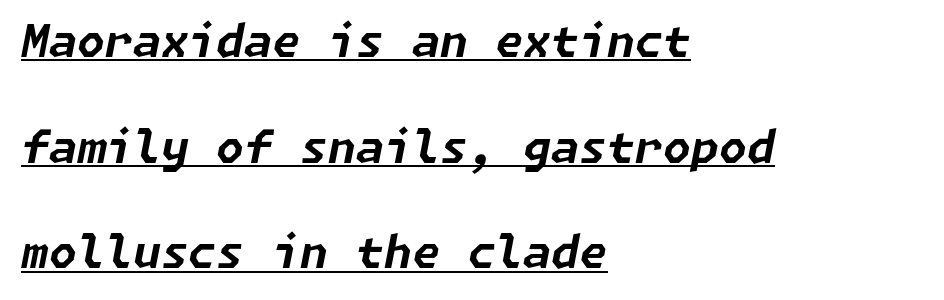
Q: Is the text bold? A: Yes.
Q: Is the text italic (slanted)? A: Yes, it leans right by about 11 degrees.
Q: Is the text underlined? A: Yes.
Q: How is the paragraph aligned? A: Left-aligned.
Q: Is the spacing between letters normal or unusually wide? A: Normal.
Q: Is the spacing between lines tight, normal or loose? A: Loose.
Q: Width (condensed, normal, or wide)? A: Normal.
Q: Stroke contrast? A: Low.
Q: x-height? A: Medium.
